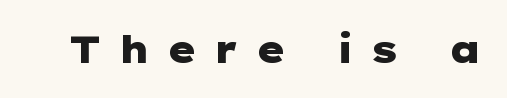
Q: Is the text bold? A: Yes.
Q: Is the text italic (slanted)? A: No, it is upright.
Q: Is the typeface a serif or a sans-serif typeface? A: Sans-serif.
Q: Is the text underlined? A: No.
Q: Is the spacing between letters normal or unusually wide? A: Unusually wide.
Q: Width (condensed, normal, or wide)? A: Wide.
Q: Stroke contrast? A: Low.
Q: x-height? A: Medium.
